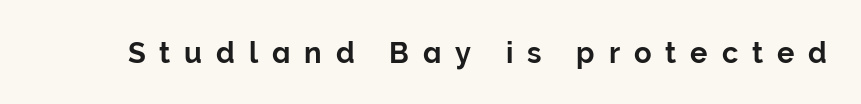
The image shows 29 px sans-serif type, upright; set unusually wide letter spacing (+0.48 em), not underlined; low stroke contrast and a medium x-height.
